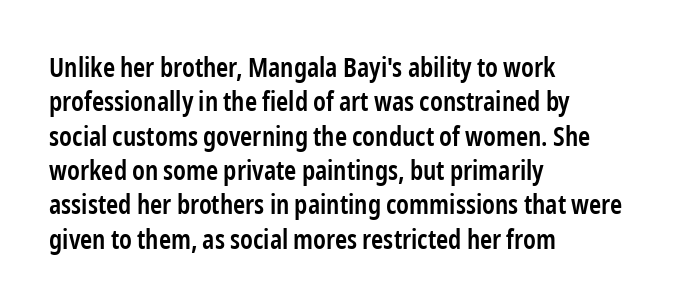
{"italic": "no", "bold": "semi", "underline": "no", "align": "left", "line_spacing": "normal", "line_spacing_ratio": 1.32, "letter_spacing": "normal", "letter_spacing_em": 0.0, "glyph_px": 26}
